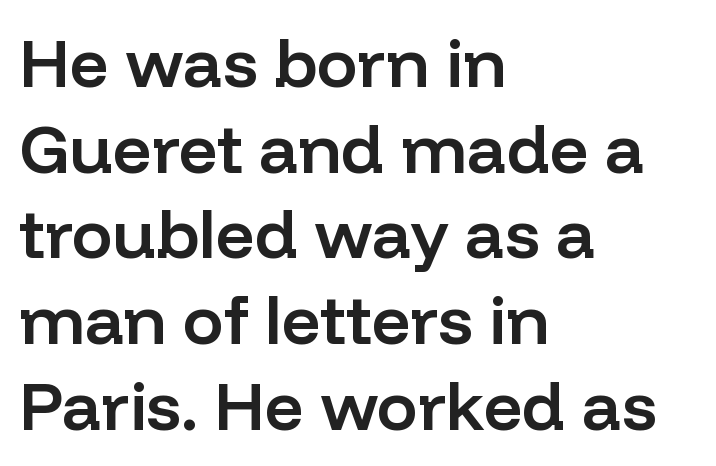
The compositor pushed each line to the left boundary. The line texture is even and compact thanks to regular tracking. Line spacing here is normal. Underline: absent. Posture: upright roman.
